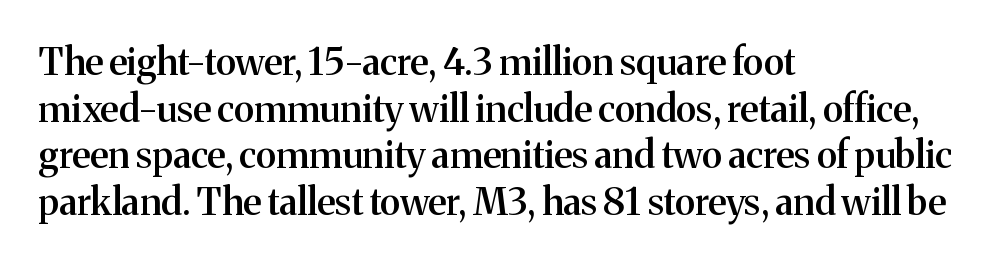
Teacher's note: observe the even left margin — that is flush-left alignment. Does the leading feel generous? No, just average. The rendering shows small feet on the letterforms — a serif design. You can tell it's not italic because the verticals are truly vertical.
